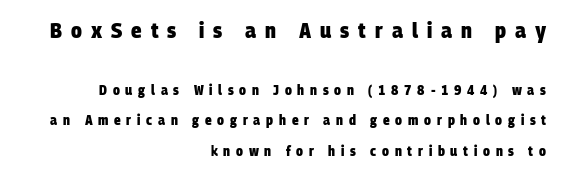
Q: Is the text bold? A: Yes.
Q: Is the text underlined? A: No.
Q: How is the paragraph aligned? A: Right-aligned.
Q: Is the spacing between letters normal or unusually wide? A: Unusually wide.
Q: Is the spacing between lines tight, normal or loose? A: Loose.
Q: Which block of text is set in a larger size, the first (top) or the second (bottom)? A: The first (top) one.
